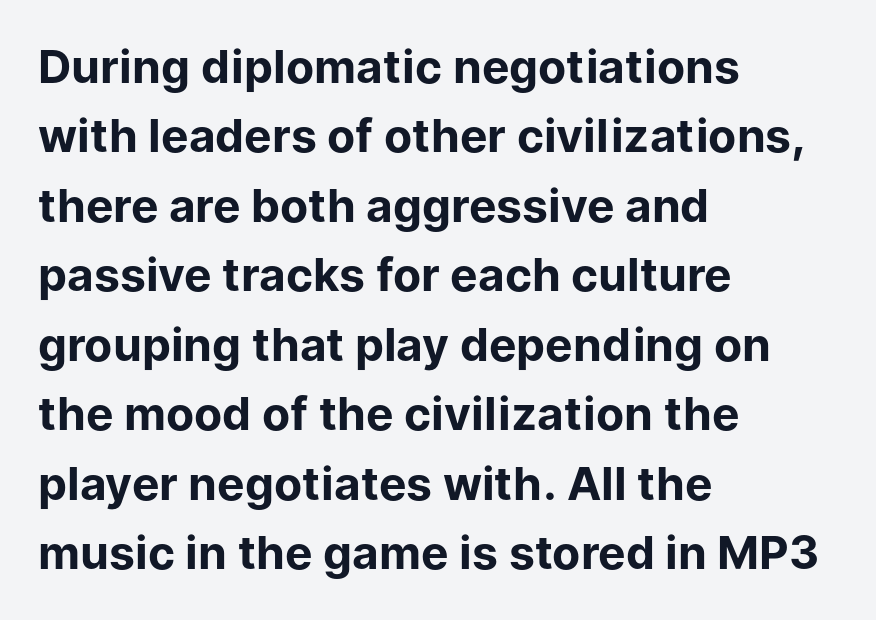
Q: Is the text bold? A: Yes.
Q: Is the text italic (slanted)? A: No, it is upright.
Q: Is the typeface a serif or a sans-serif typeface? A: Sans-serif.
Q: Is the text underlined? A: No.
Q: How is the paragraph aligned? A: Left-aligned.
Q: Is the spacing between letters normal or unusually wide? A: Normal.
Q: Is the spacing between lines tight, normal or loose? A: Normal.
Q: Width (condensed, normal, or wide)? A: Normal.
Q: Stroke contrast? A: Low.
Q: x-height? A: Medium.
Q: Monospaced? A: No.
